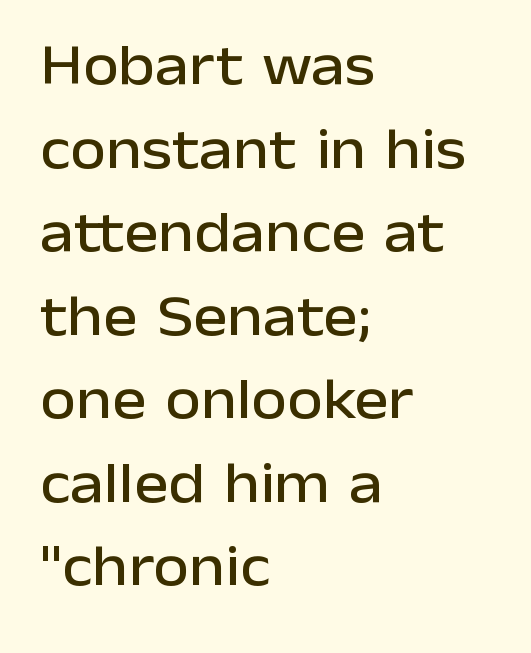
The image shows 58 px sans-serif type, upright; set left-aligned, normal line spacing (1.44x), normal letter spacing, not underlined; low stroke contrast and a medium x-height.
